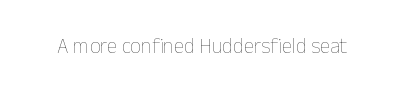
{"italic": "no", "bold": "no", "underline": "no", "letter_spacing": "normal", "letter_spacing_em": 0.0, "glyph_px": 21}
